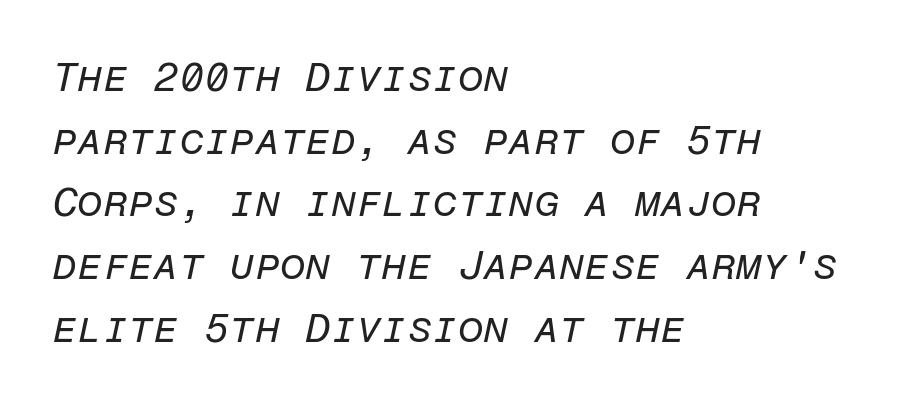
The image shows 41 px regular-weight type, italic (leaning right), monospaced; set left-aligned, normal line spacing (1.53x), normal letter spacing, not underlined; low stroke contrast and a medium x-height.
